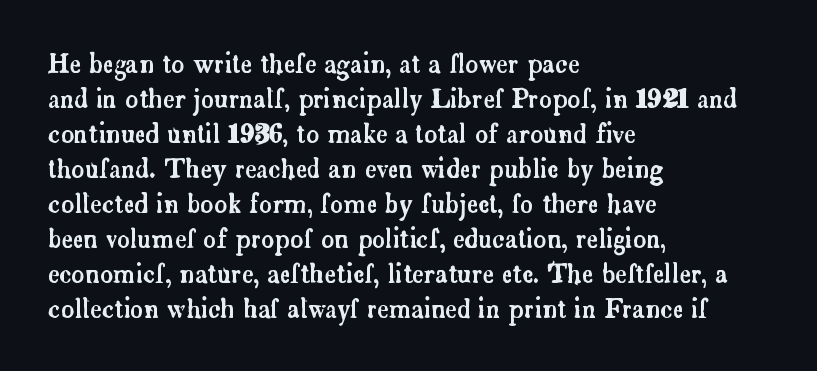
The rendering uses a moderate line-height, typical for paragraphs. A typesetter would call this zero additional tracking. Teacher's note: observe the even left margin — that is flush-left alignment. The string is rendered with underlining switched off. Posture: straight, roman, zero tilt.
